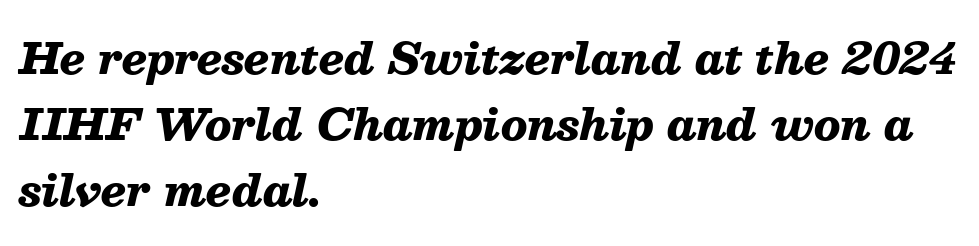
{"italic": "yes", "lean": "right", "slant_degrees": 13, "bold": "yes", "weight": "heavy", "width": "normal", "stroke_contrast": "medium", "x_height": "medium", "monospaced": "no", "underline": "no", "align": "left", "line_spacing": "normal", "line_spacing_ratio": 1.54, "letter_spacing": "normal", "letter_spacing_em": 0.0, "glyph_px": 43}
